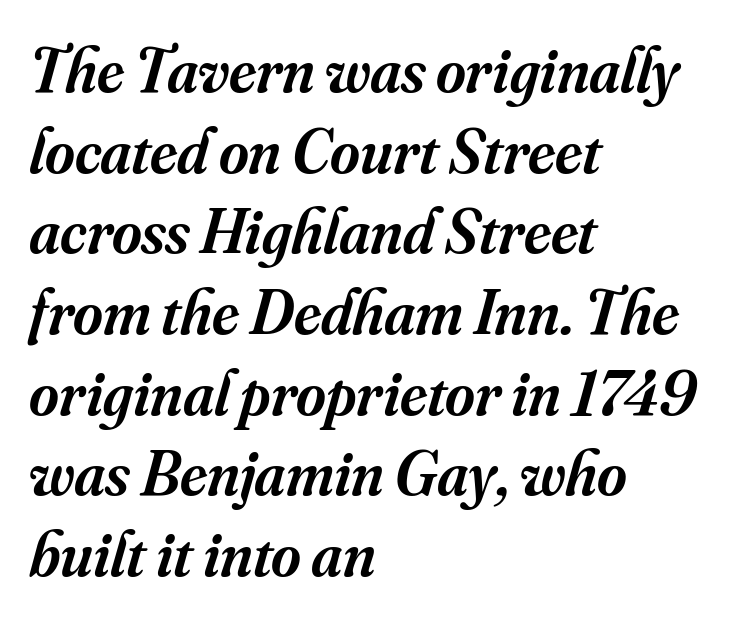
The image shows 64 px semibold serif type, italic (leaning right); set left-aligned, normal line spacing (1.26x), normal letter spacing, not underlined; medium stroke contrast and a small x-height.
